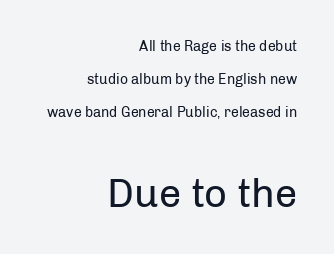
The image shows 40 px regular-weight sans-serif type, upright; set right-aligned, loose line spacing (2.37x), normal letter spacing, not underlined; the second (bottom) block is 2.86x larger; low stroke contrast and a medium x-height.
